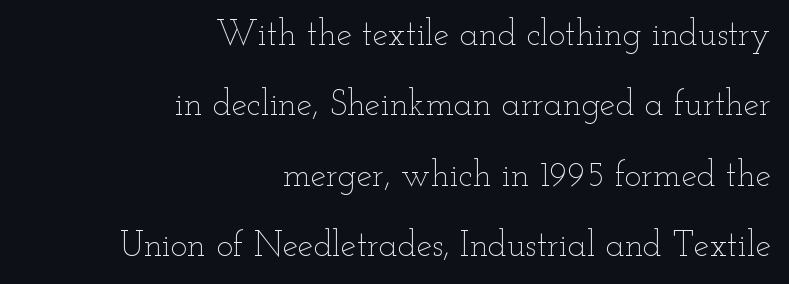
{"italic": "no", "bold": "no", "weight": "thin", "width": "wide", "stroke_contrast": "low", "x_height": "small", "monospaced": "no", "underline": "no", "align": "right", "line_spacing": "loose", "line_spacing_ratio": 2.01, "letter_spacing": "normal", "letter_spacing_em": 0.0, "glyph_px": 35}
